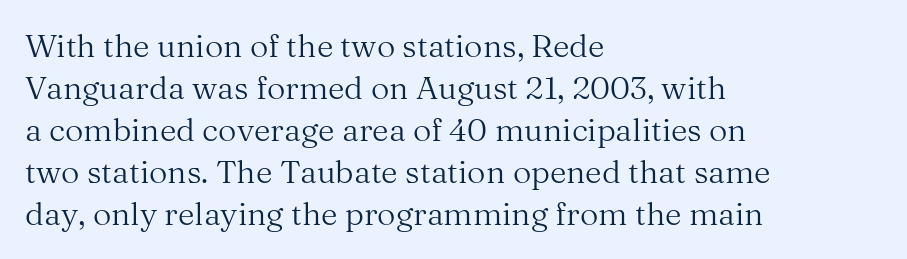
The image shows 32 px regular-weight serif type, upright; set left-aligned, normal line spacing (1.31x), normal letter spacing, not underlined; medium stroke contrast and a medium x-height.
